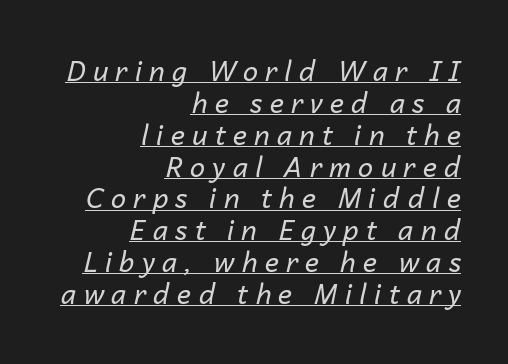
Q: Is the text bold? A: No.
Q: Is the text italic (slanted)? A: Yes, it leans right by about 14 degrees.
Q: Is the text underlined? A: Yes.
Q: How is the paragraph aligned? A: Right-aligned.
Q: Is the spacing between letters normal or unusually wide? A: Unusually wide.
